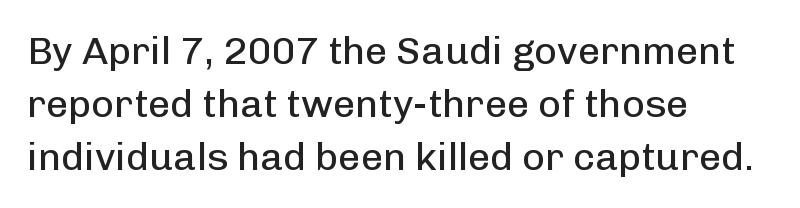
Nobody touched the tracking dial on this one. Ascenders rise straight up at ninety degrees. The typeface has the unassuming heft of standard copy or less. Reading down the column, the eye jumps a familiar distance to each next line. Spacing verdict: proportional, widths tailored to each character.
